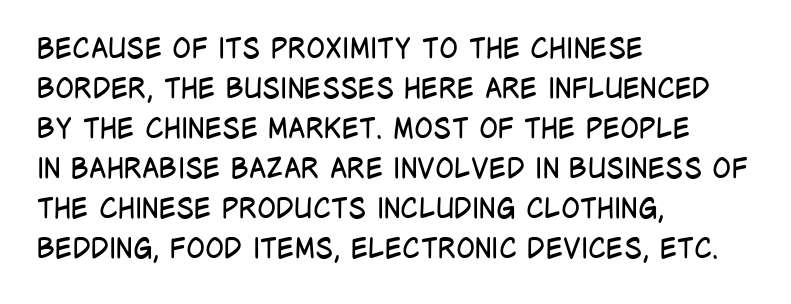
{"serif": "no", "italic": "no", "bold": "no", "weight": "regular", "width": "condensed", "stroke_contrast": "low", "x_height": "large", "monospaced": "no", "underline": "no", "align": "left", "line_spacing": "normal", "line_spacing_ratio": 1.43, "letter_spacing": "normal", "letter_spacing_em": 0.0, "glyph_px": 28}
